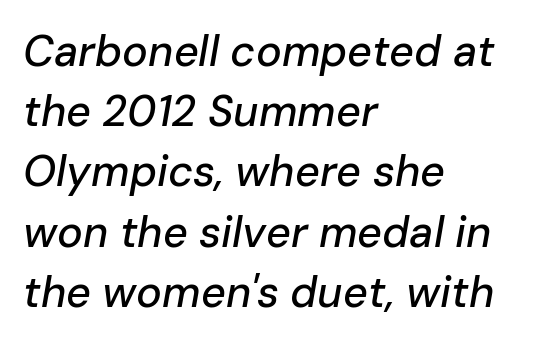
{"italic": "yes", "lean": "right", "slant_degrees": 10, "width": "normal", "stroke_contrast": "low", "x_height": "medium", "monospaced": "no", "underline": "no", "align": "left", "line_spacing": "normal", "line_spacing_ratio": 1.4, "letter_spacing": "normal", "letter_spacing_em": 0.0, "glyph_px": 43}
